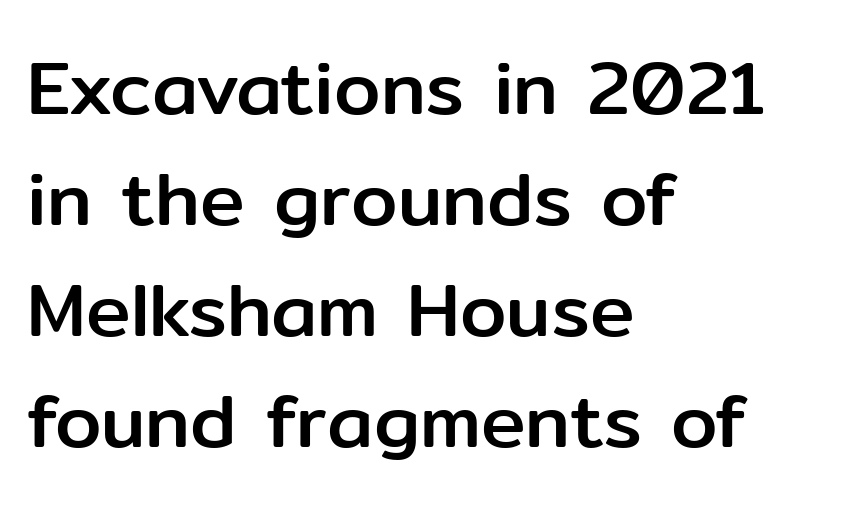
{"serif": "no", "italic": "no", "width": "normal", "stroke_contrast": "low", "x_height": "medium", "monospaced": "no", "underline": "no", "align": "left", "line_spacing": "normal", "line_spacing_ratio": 1.48, "letter_spacing": "normal", "letter_spacing_em": 0.0, "glyph_px": 75}
